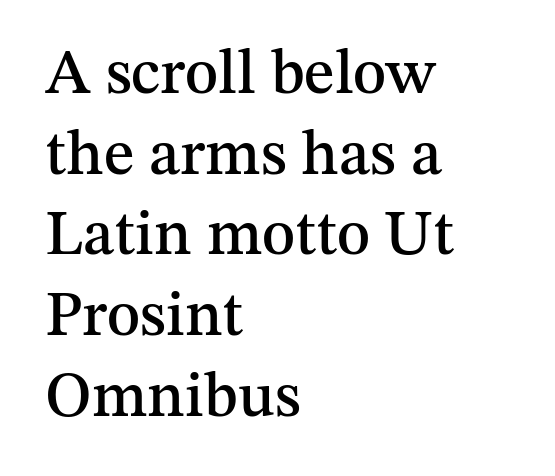
{"serif": "yes", "italic": "no", "width": "normal", "stroke_contrast": "medium", "x_height": "medium", "monospaced": "no", "underline": "no", "align": "left", "line_spacing": "normal", "line_spacing_ratio": 1.28, "letter_spacing": "normal", "letter_spacing_em": 0.0, "glyph_px": 63}
